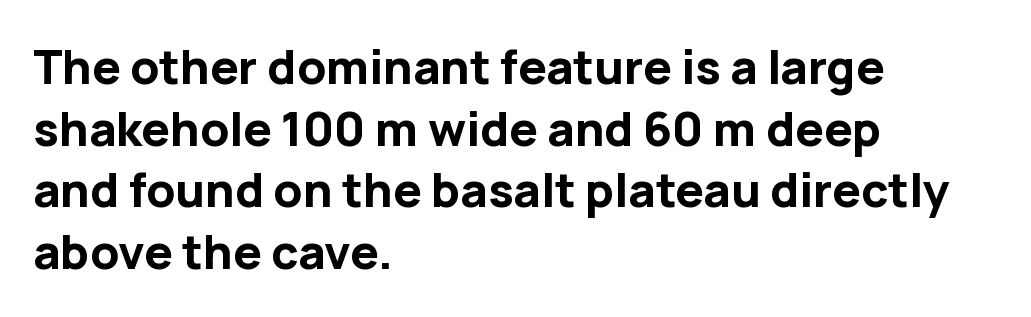
Note the varied advance widths — an 'i' is clearly narrower than an 'm'. Words appear dense and cohesive because spacing is normal. A sans-serif font was chosen for this passage. Designer's note — italics off, roman on. Does the weight exceed regular? Yes, all the way to bold.
